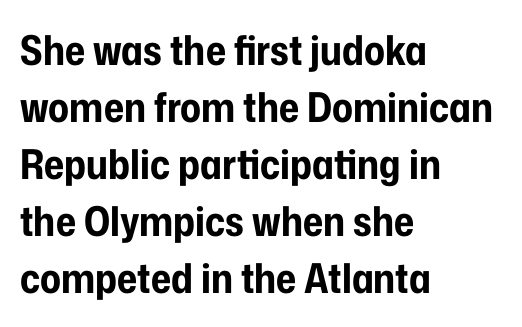
Q: Is the text bold? A: Yes.
Q: Is the text italic (slanted)? A: No, it is upright.
Q: Is the typeface a serif or a sans-serif typeface? A: Sans-serif.
Q: Is the text underlined? A: No.
Q: How is the paragraph aligned? A: Left-aligned.
Q: Is the spacing between letters normal or unusually wide? A: Normal.
Q: Is the spacing between lines tight, normal or loose? A: Normal.
Q: Width (condensed, normal, or wide)? A: Condensed.
Q: Stroke contrast? A: Low.
Q: x-height? A: Medium.
Q: Monospaced? A: No.
